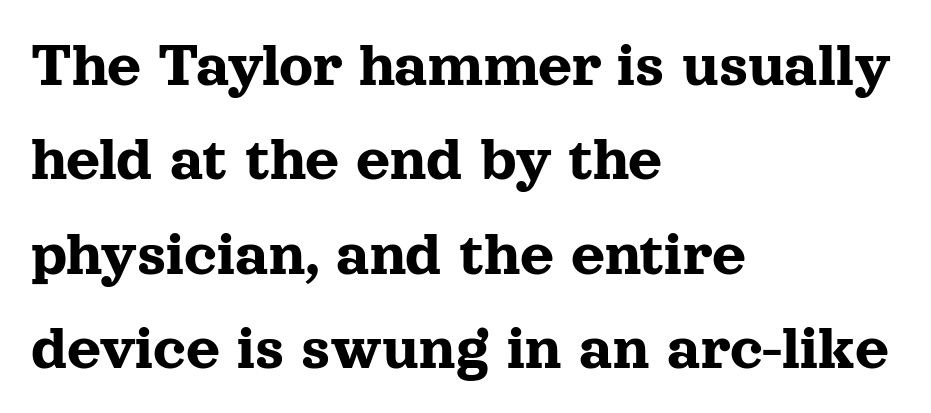
{"serif": "yes", "italic": "no", "width": "normal", "x_height": "medium", "monospaced": "no", "underline": "no", "align": "left", "line_spacing": "normal", "line_spacing_ratio": 1.43, "letter_spacing": "normal", "letter_spacing_em": 0.0, "glyph_px": 66}
